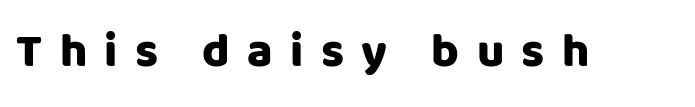
{"serif": "no", "italic": "no", "width": "normal", "stroke_contrast": "low", "x_height": "large", "monospaced": "no", "underline": "no", "letter_spacing": "wide", "letter_spacing_em": 0.37, "glyph_px": 47}
